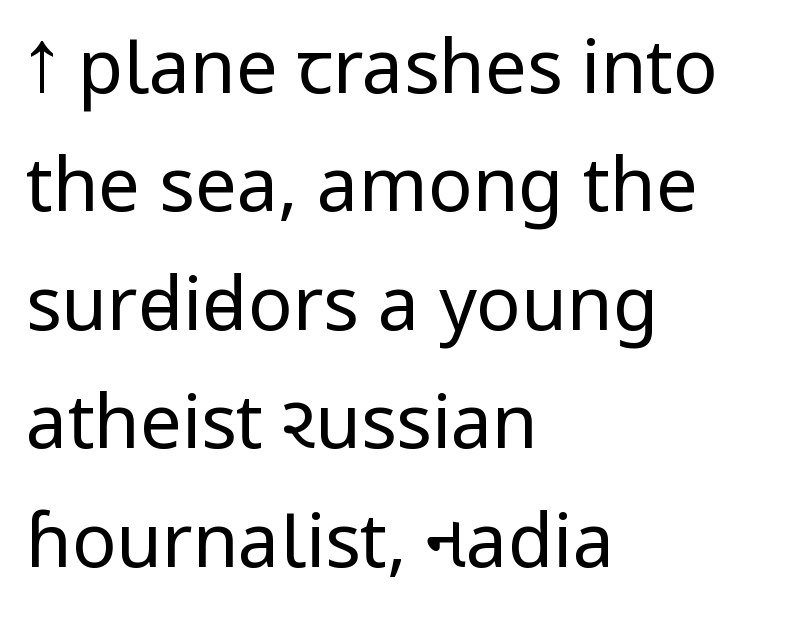
The letters advance in unequal steps, a hallmark of proportional type. Plain, unruled lines of type. The characters display no serif detailing; their extremities are plain. The lines sit at an ordinary, default distance from one another. Stems here are at most as thick as an everyday book face.
